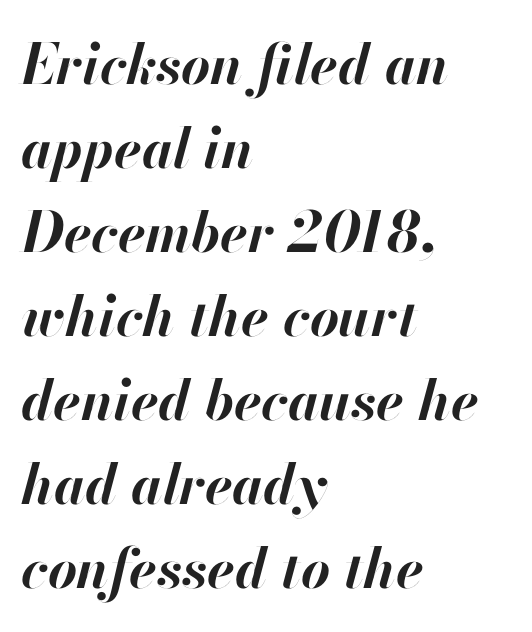
Q: Is the text bold? A: Yes.
Q: Is the text italic (slanted)? A: Yes, it leans right by about 13 degrees.
Q: Is the text underlined? A: No.
Q: How is the paragraph aligned? A: Left-aligned.
Q: Is the spacing between letters normal or unusually wide? A: Normal.
Q: Is the spacing between lines tight, normal or loose? A: Normal.
Q: Width (condensed, normal, or wide)? A: Normal.
Q: Stroke contrast? A: High.
Q: x-height? A: Small.
Q: Monospaced? A: No.
